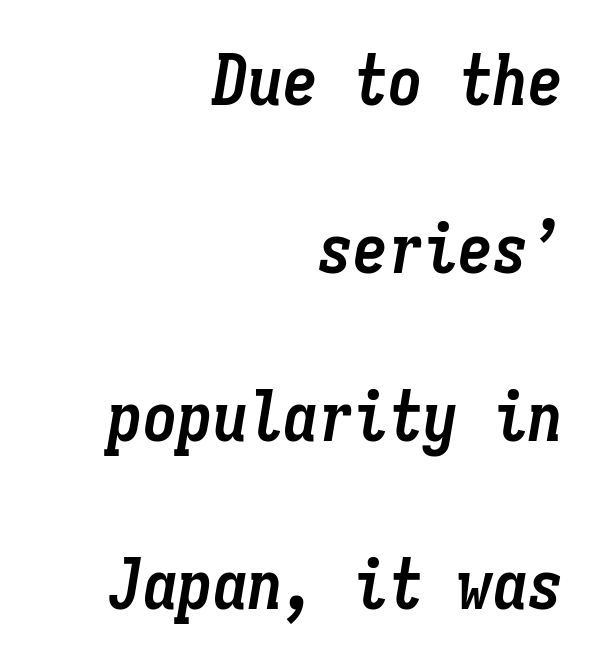
The image shows 70 px semibold, condensed type, italic (leaning right), monospaced; set right-aligned, loose line spacing (2.4x), normal letter spacing, not underlined; low stroke contrast and a medium x-height.
